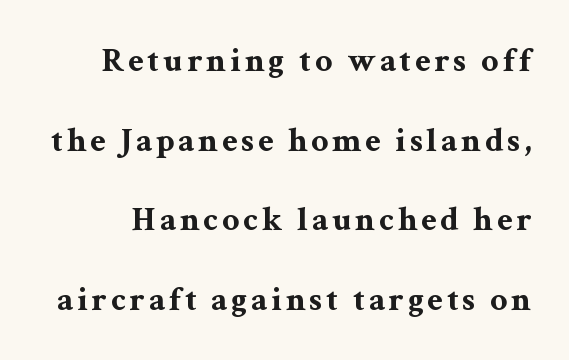
Q: Is the text bold? A: Yes.
Q: Is the text italic (slanted)? A: No, it is upright.
Q: Is the typeface a serif or a sans-serif typeface? A: Serif.
Q: Is the text underlined? A: No.
Q: Is the spacing between lines tight, normal or loose? A: Loose.
Q: Width (condensed, normal, or wide)? A: Wide.
Q: Stroke contrast? A: Medium.
Q: x-height? A: Medium.
Q: Monospaced? A: No.
